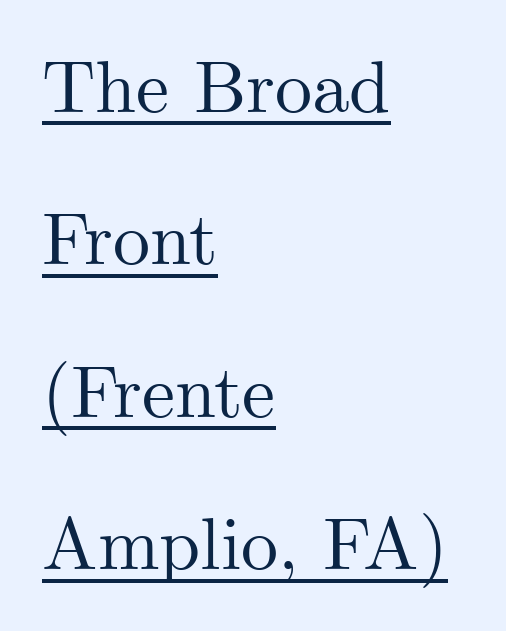
The image shows 74 px serif type, upright; set left-aligned, loose line spacing (2.06x), normal letter spacing, underlined; medium stroke contrast and a small x-height.
